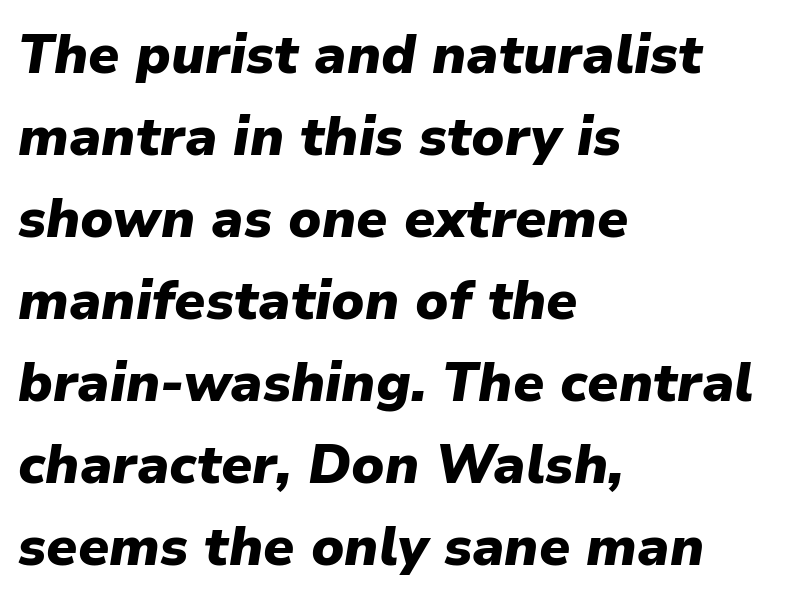
Q: Is the text bold? A: Yes.
Q: Is the text italic (slanted)? A: Yes, it leans right by about 9 degrees.
Q: Is the text underlined? A: No.
Q: How is the paragraph aligned? A: Left-aligned.
Q: Is the spacing between letters normal or unusually wide? A: Normal.
Q: Is the spacing between lines tight, normal or loose? A: Normal.
Q: Width (condensed, normal, or wide)? A: Normal.
Q: Stroke contrast? A: Low.
Q: x-height? A: Medium.
Q: Monospaced? A: No.
